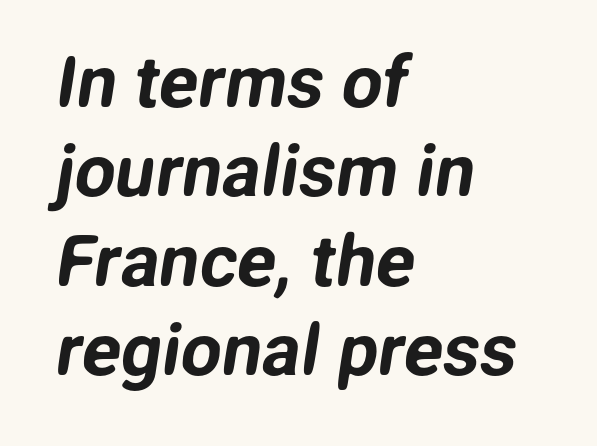
The image shows 72 px sans-serif type; set left-aligned, line spacing 1.24x, normal letter spacing, not underlined; low stroke contrast and a medium x-height.
